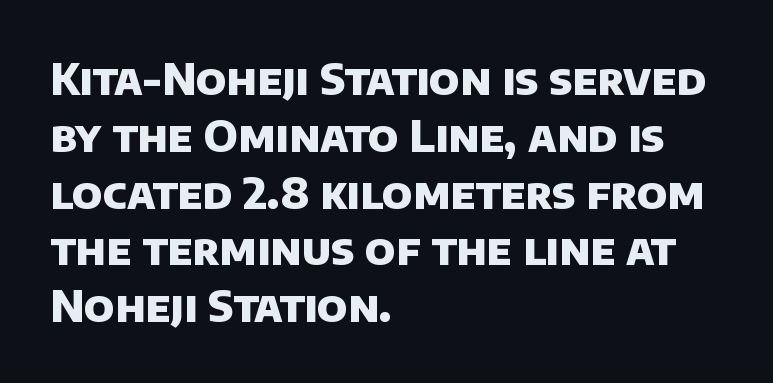
{"serif": "no", "bold": "yes", "weight": "heavy", "width": "normal", "stroke_contrast": "low", "x_height": "large", "monospaced": "no", "underline": "no", "align": "left", "line_spacing": "normal", "line_spacing_ratio": 1.32, "letter_spacing": "normal", "letter_spacing_em": 0.0, "glyph_px": 43}
